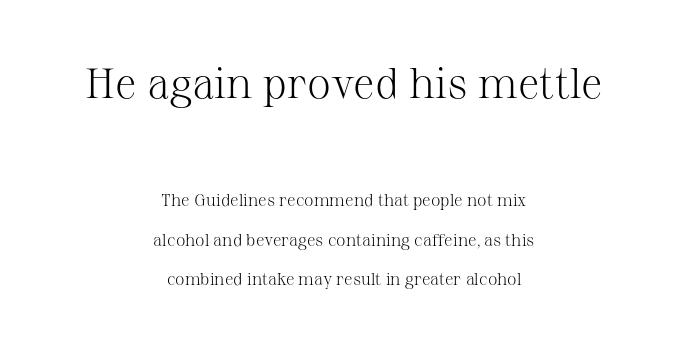
Q: Is the text bold? A: No.
Q: Is the text italic (slanted)? A: No, it is upright.
Q: Is the typeface a serif or a sans-serif typeface? A: Serif.
Q: Is the text underlined? A: No.
Q: How is the paragraph aligned? A: Centered.
Q: Is the spacing between letters normal or unusually wide? A: Normal.
Q: Is the spacing between lines tight, normal or loose? A: Loose.
Q: Which block of text is set in a larger size, the first (top) or the second (bottom)? A: The first (top) one.
Q: Width (condensed, normal, or wide)? A: Normal.
Q: Stroke contrast? A: Medium.
Q: x-height? A: Medium.
Q: Monospaced? A: No.
